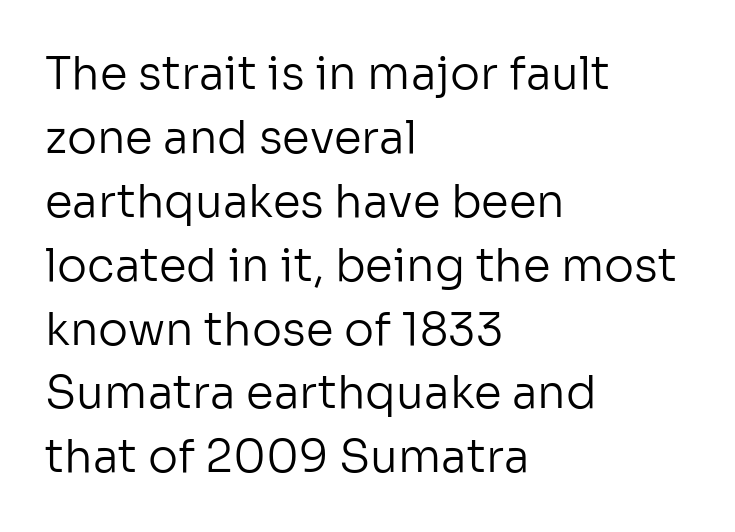
{"serif": "no", "italic": "no", "bold": "no", "weight": "regular", "width": "normal", "stroke_contrast": "low", "x_height": "medium", "monospaced": "no", "underline": "no", "align": "left", "line_spacing": "normal", "line_spacing_ratio": 1.42, "letter_spacing": "normal", "letter_spacing_em": 0.0, "glyph_px": 45}
